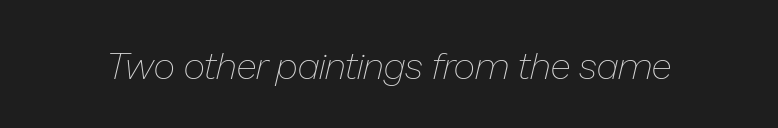
{"italic": "yes", "lean": "right", "slant_degrees": 13, "bold": "no", "weight": "thin", "width": "normal", "stroke_contrast": "low", "x_height": "medium", "monospaced": "no", "underline": "no", "letter_spacing": "normal", "letter_spacing_em": 0.0, "glyph_px": 38}
